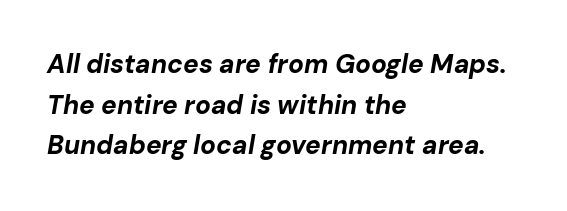
Q: Is the text bold? A: Yes.
Q: Is the text italic (slanted)? A: Yes, it leans right by about 10 degrees.
Q: Is the text underlined? A: No.
Q: How is the paragraph aligned? A: Left-aligned.
Q: Is the spacing between letters normal or unusually wide? A: Normal.
Q: Is the spacing between lines tight, normal or loose? A: Normal.
